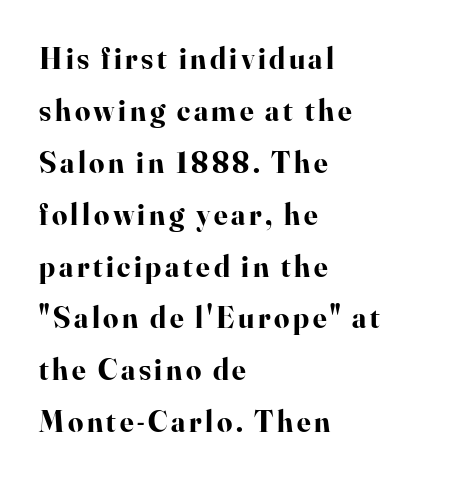
{"serif": "yes", "italic": "no", "bold": "yes", "weight": "bold", "width": "normal", "stroke_contrast": "high", "x_height": "small", "monospaced": "no", "underline": "no", "align": "left", "line_spacing_ratio": 1.73, "glyph_px": 30}
